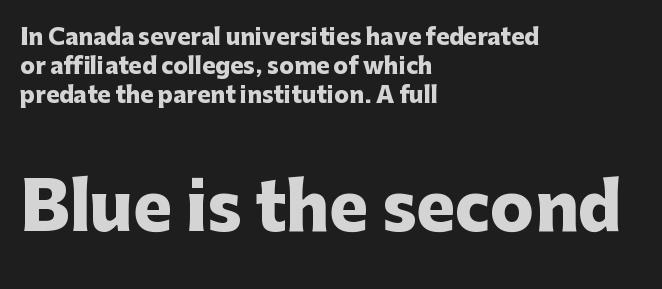
The image shows 65 px heavy sans-serif type, upright; set left-aligned, normal line spacing (1.32x), normal letter spacing, not underlined; the second (bottom) block is 2.95x larger; low stroke contrast and a medium x-height.
